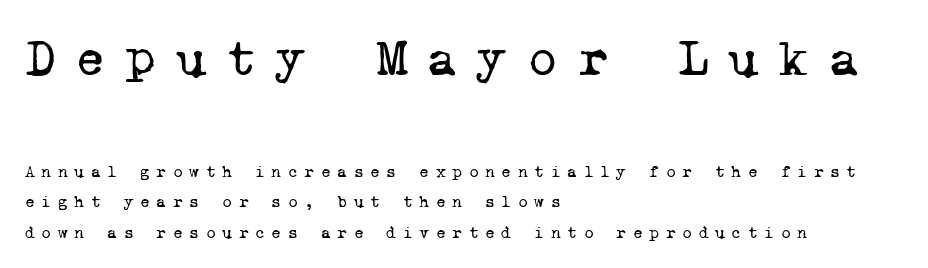
Quick note: underline off. This sample has the even, mechanical cadence of fixed-width lettering. The typesetter chose a ragged-right arrangement here. The passage shown is typeset with a serif family.
